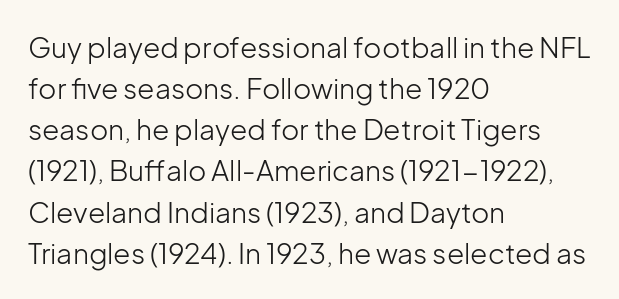
Q: Is the text bold? A: No.
Q: Is the text italic (slanted)? A: No, it is upright.
Q: Is the typeface a serif or a sans-serif typeface? A: Sans-serif.
Q: Is the text underlined? A: No.
Q: How is the paragraph aligned? A: Left-aligned.
Q: Is the spacing between letters normal or unusually wide? A: Normal.
Q: Is the spacing between lines tight, normal or loose? A: Normal.
Q: Width (condensed, normal, or wide)? A: Normal.
Q: Stroke contrast? A: Low.
Q: x-height? A: Medium.
Q: Monospaced? A: No.
